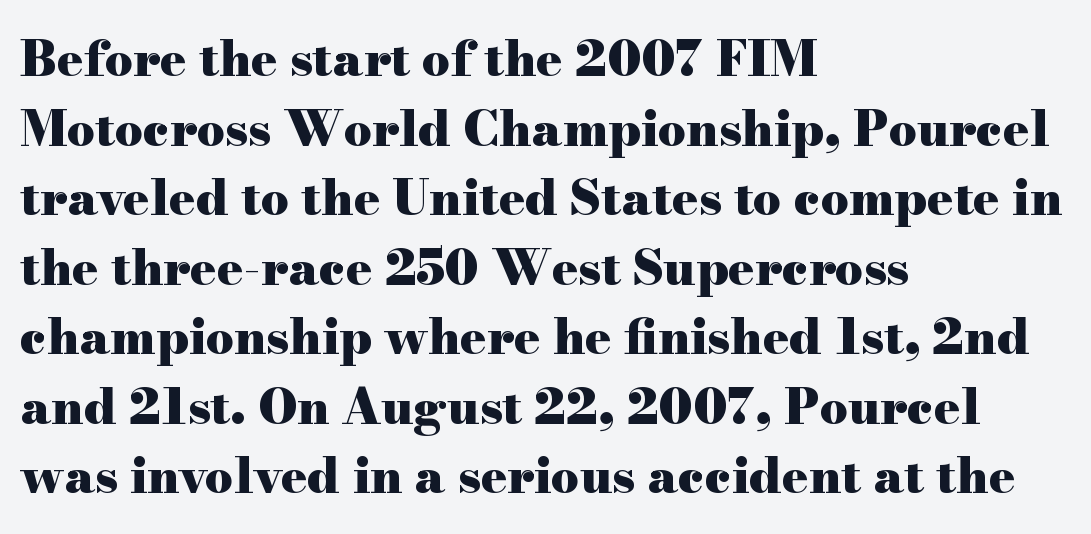
{"serif": "yes", "italic": "no", "bold": "yes", "weight": "heavy", "width": "wide", "stroke_contrast": "high", "x_height": "small", "monospaced": "no", "underline": "no", "align": "left", "line_spacing": "normal", "line_spacing_ratio": 1.42, "letter_spacing": "normal", "letter_spacing_em": 0.0, "glyph_px": 49}
